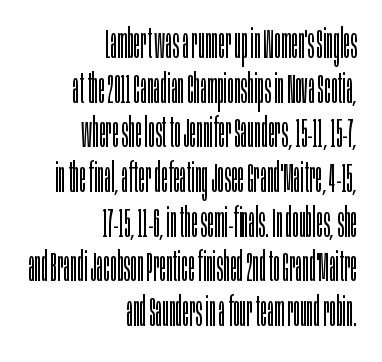
Q: Is the text bold? A: No.
Q: Is the text italic (slanted)? A: No, it is upright.
Q: Is the typeface a serif or a sans-serif typeface? A: Sans-serif.
Q: Is the text underlined? A: No.
Q: How is the paragraph aligned? A: Right-aligned.
Q: Is the spacing between letters normal or unusually wide? A: Normal.
Q: Is the spacing between lines tight, normal or loose? A: Tight.
Q: Width (condensed, normal, or wide)? A: Condensed.
Q: Stroke contrast? A: Low.
Q: x-height? A: Large.
Q: Monospaced? A: No.
